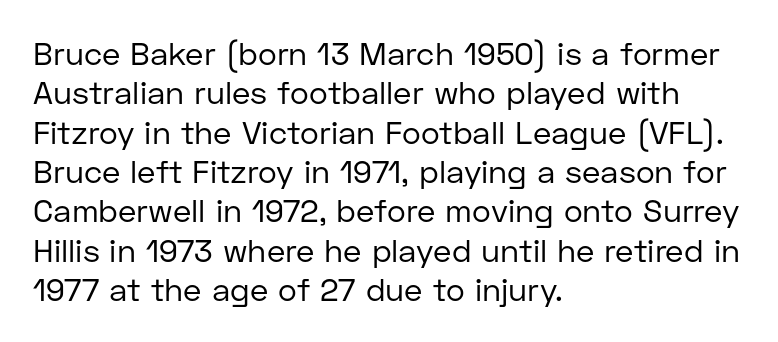
{"serif": "no", "italic": "no", "bold": "no", "weight": "regular", "width": "normal", "stroke_contrast": "low", "x_height": "medium", "monospaced": "no", "underline": "no", "align": "left", "line_spacing_ratio": 1.23, "letter_spacing": "normal", "letter_spacing_em": 0.0, "glyph_px": 32}
